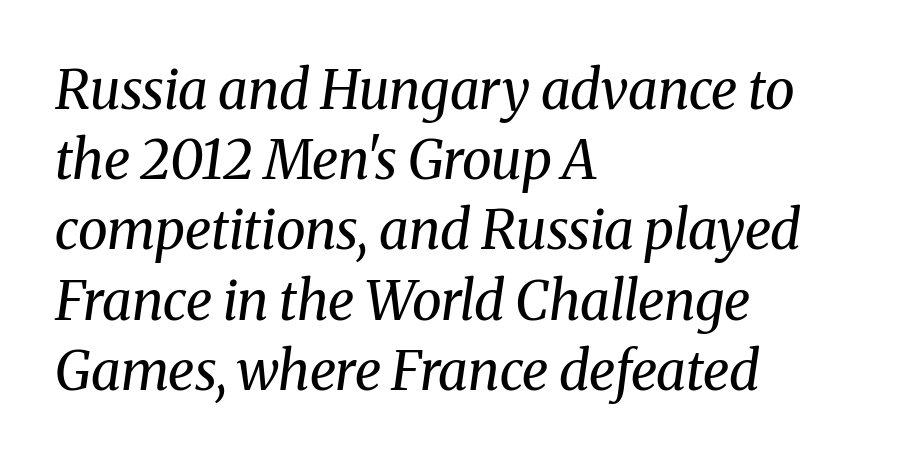
The image shows 54 px regular-weight serif type, italic (leaning right); set left-aligned, normal line spacing (1.3x), normal letter spacing, not underlined; medium stroke contrast and a medium x-height.
